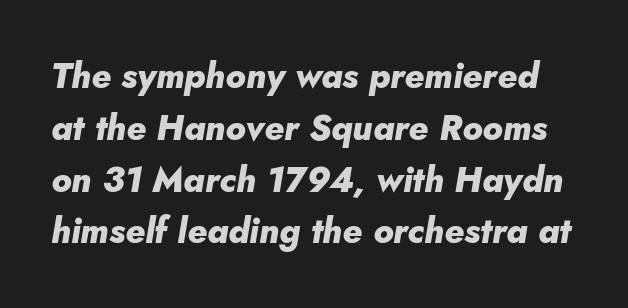
The image shows 35 px heavy type, italic (leaning right); set normal line spacing (1.48x), normal letter spacing, not underlined; low stroke contrast and a small x-height.
